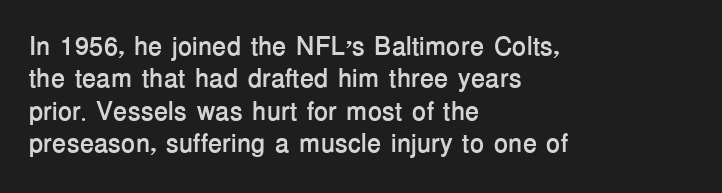
The image shows 26 px bold type, upright; set left-aligned, normal line spacing (1.25x), normal letter spacing, not underlined.
